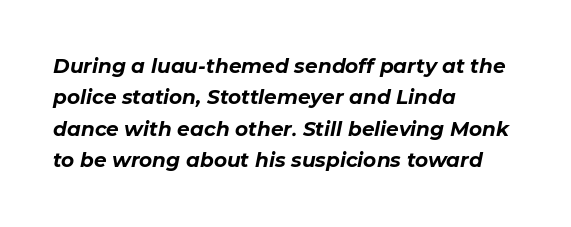
The image shows 20 px bold type, italic (leaning right); set left-aligned, normal line spacing (1.57x), normal letter spacing, not underlined.
